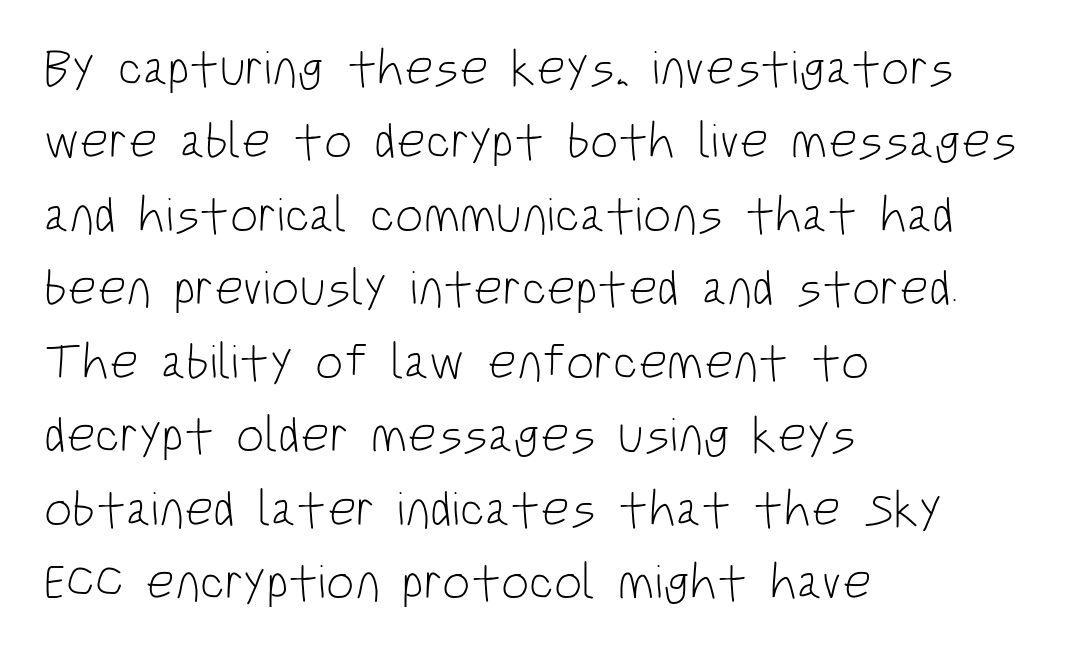
In terms of letterform style, serifs are entirely absent. The typesetting does not lean heavy: it is not bold. The passage shown is typed in a proportional face where columns would drift. Tracking here is standard; glyphs follow each other at the usual distance. The setting favours the left margin, as ordinary paragraphs usually do.
